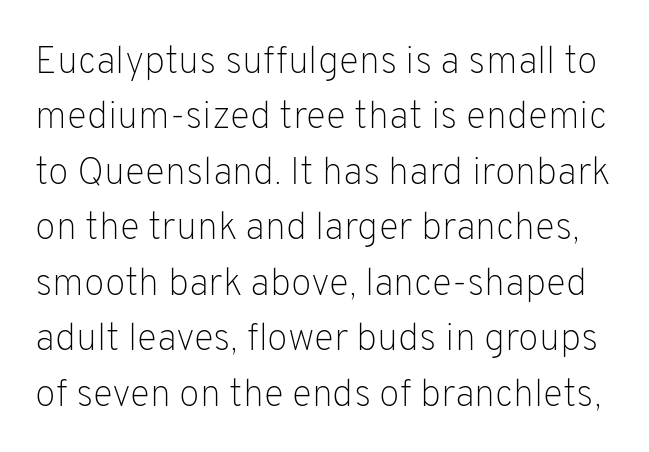
Words float on clear page, feet unadorned. Note: no serifs on the glyphs. Posture: straight, roman, zero tilt. The letters sit at their default tracking, neither squeezed nor spread. These glyphs show unthickened strokes, regular width or finer.
